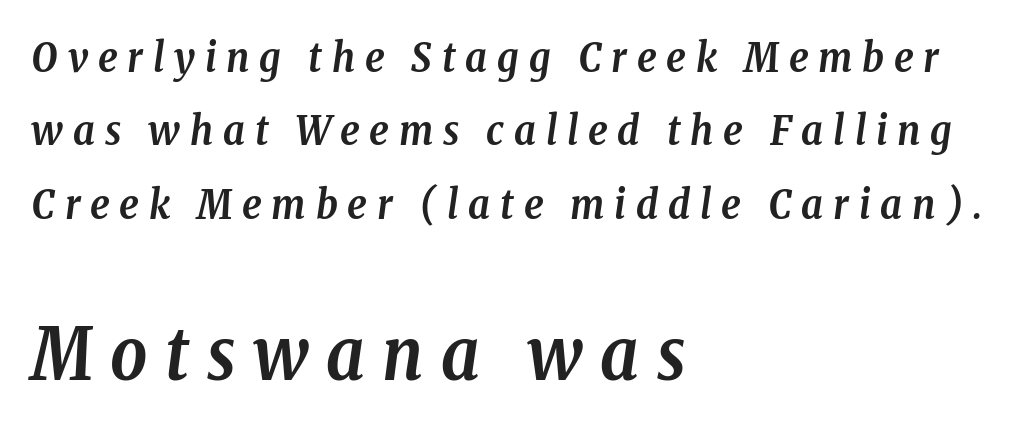
{"serif": "yes", "italic": "yes", "lean": "right", "slant_degrees": 8, "bold": "yes", "weight": "semibold", "width": "condensed", "stroke_contrast": "low", "x_height": "medium", "monospaced": "no", "underline": "no", "align": "left", "line_spacing_ratio": 1.79, "letter_spacing": "wide", "letter_spacing_em": 0.24, "larger_block": "second", "size_ratio": 1.76, "glyph_px": 72}
